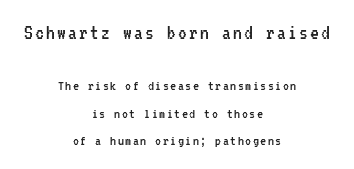
Each stroke keeps to a modest, everyday thickness or less. The passage is arranged like a title page — every line centered. The upper block of text is set noticeably larger than the block beneath it. Underline: absent.
